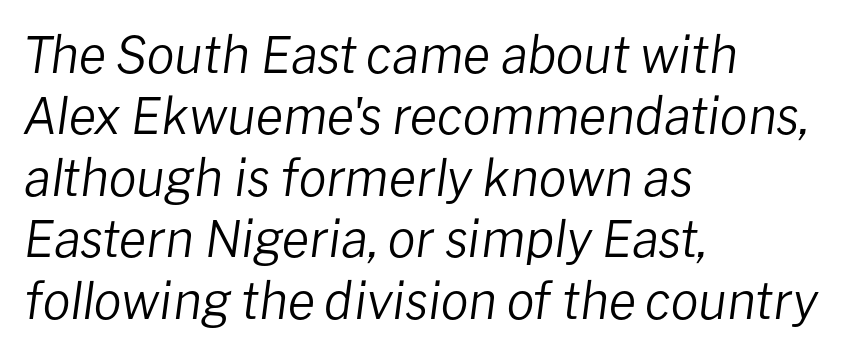
The image shows 50 px regular-weight type, italic (leaning right); set left-aligned, line spacing 1.23x, normal letter spacing, not underlined; low stroke contrast and a medium x-height.
